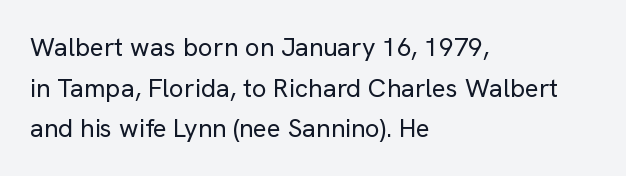
The zone under the glyphs is completely vacant. Letters have the restrained weight of plain body copy at most. Line beginnings align vertically; line endings do not. The gaps between neighbouring characters are ordinary and unremarkable.
